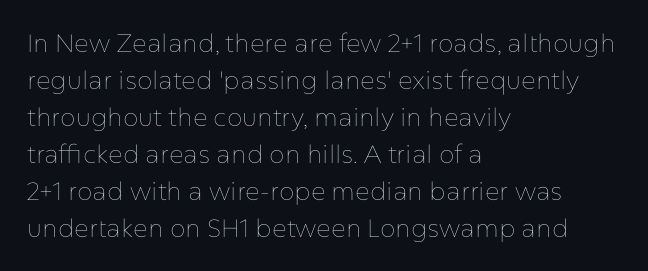
Q: Is the text bold? A: No.
Q: Is the text italic (slanted)? A: No, it is upright.
Q: Is the text underlined? A: No.
Q: How is the paragraph aligned? A: Left-aligned.
Q: Is the spacing between letters normal or unusually wide? A: Normal.
Q: Is the spacing between lines tight, normal or loose? A: Normal.
